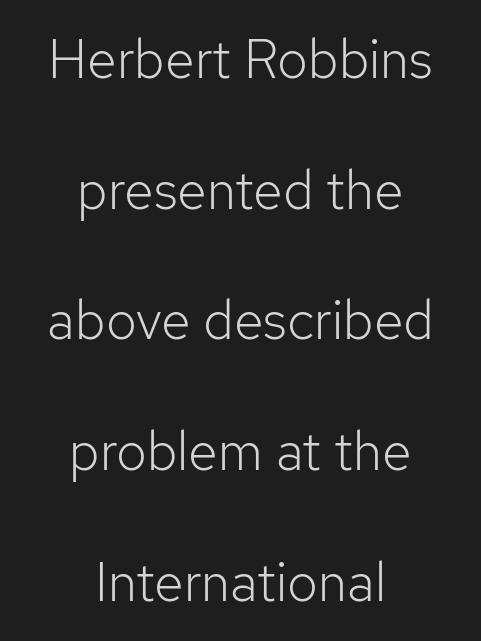
This sample uses an upright cut, with every glyph sitting square on the baseline. The face looks like a standard text weight, possibly lighter. Notice how the passage keeps no hard edge, just a central spine. Looks like regular typesetting: each glyph gets only the width it needs.
